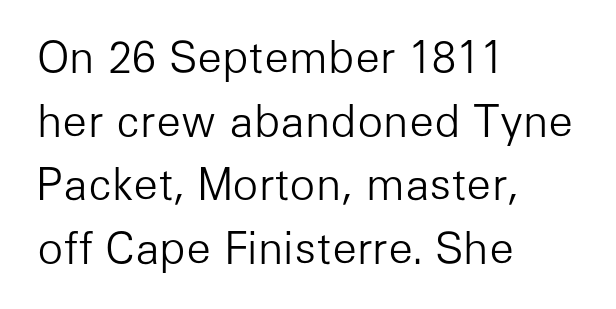
Layout note: lines flush left. Weight: not bold — regular or lighter. Characters follow at the spacing the type designer built in. Unmarked baselines from the first word to the last.
